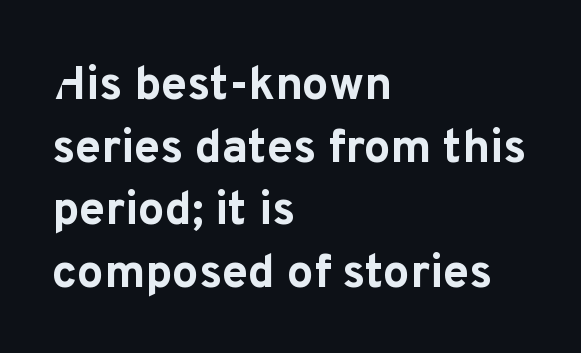
Q: Is the text bold? A: Yes.
Q: Is the text italic (slanted)? A: No, it is upright.
Q: Is the typeface a serif or a sans-serif typeface? A: Sans-serif.
Q: Is the text underlined? A: No.
Q: How is the paragraph aligned? A: Left-aligned.
Q: Is the spacing between letters normal or unusually wide? A: Normal.
Q: Is the spacing between lines tight, normal or loose? A: Normal.
Q: Width (condensed, normal, or wide)? A: Normal.
Q: Stroke contrast? A: Low.
Q: x-height? A: Medium.
Q: Monospaced? A: No.
